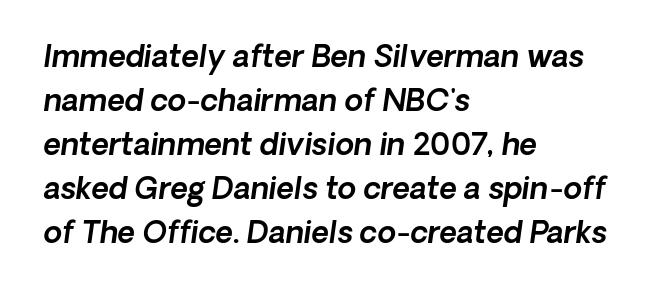
Every row of glyphs begins at an identical x-position on the left. Regular leading. Tracking here is standard; glyphs follow each other at the usual distance. The face used here is proportionally spaced, like ordinary book or web type. What kind of face is this? One without serifs — a sans.
